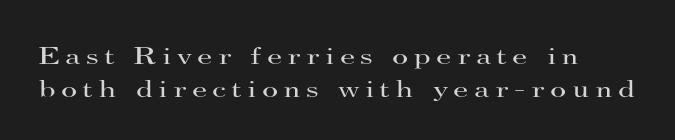
The letters are spread apart with noticeably loose tracking. The space directly below the letters is spotless. The rows are spaced the way most documents space them. Notice how the stems are strictly vertical — no italics here.
